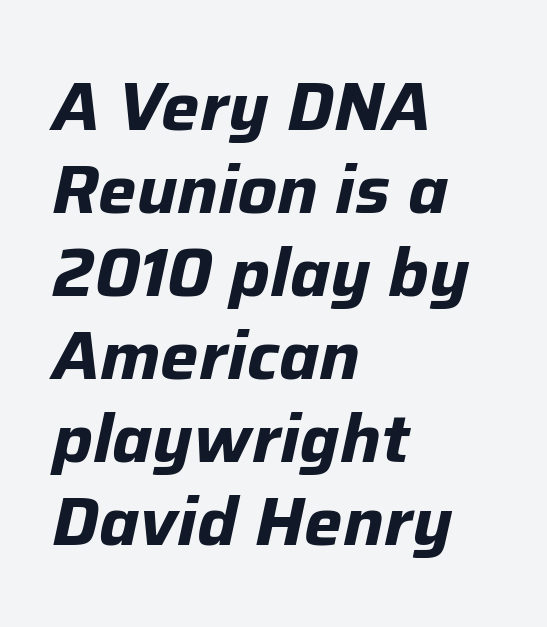
{"italic": "yes", "lean": "right", "slant_degrees": 12, "bold": "yes", "weight": "bold", "width": "normal", "stroke_contrast": "low", "x_height": "medium", "monospaced": "no", "underline": "no", "align": "left", "line_spacing_ratio": 1.22, "letter_spacing": "normal", "letter_spacing_em": 0.0, "glyph_px": 68}
